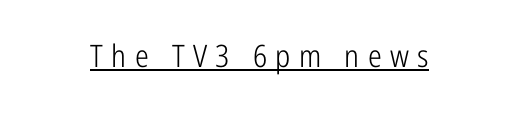
{"serif": "no", "italic": "no", "bold": "no", "weight": "light", "width": "condensed", "stroke_contrast": "low", "x_height": "medium", "monospaced": "no", "underline": "yes", "letter_spacing": "wide", "letter_spacing_em": 0.27, "glyph_px": 31}
